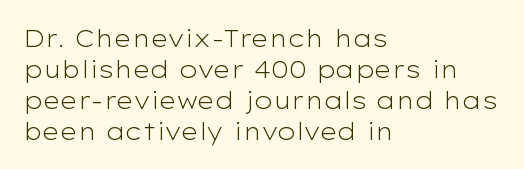
Q: Is the text bold? A: No.
Q: Is the text italic (slanted)? A: No, it is upright.
Q: Is the text underlined? A: No.
Q: How is the paragraph aligned? A: Left-aligned.
Q: Is the spacing between letters normal or unusually wide? A: Normal.
Q: Is the spacing between lines tight, normal or loose? A: Normal.
